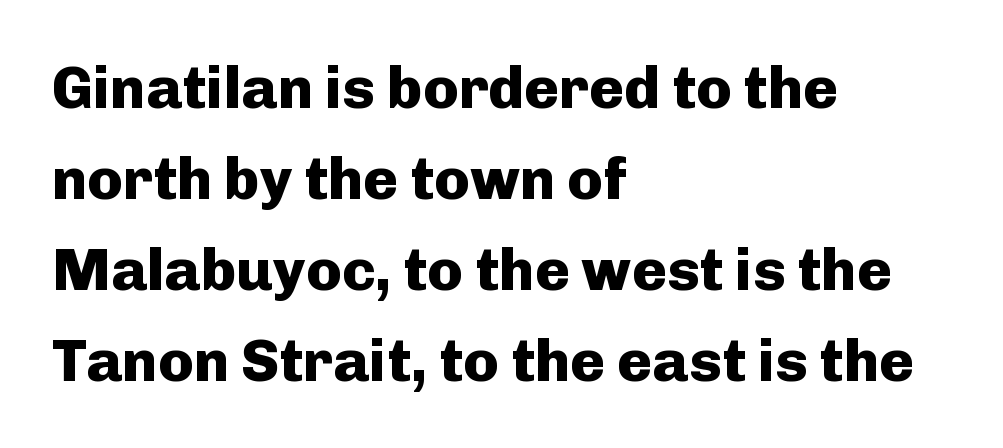
{"serif": "no", "italic": "no", "bold": "yes", "weight": "heavy", "width": "normal", "stroke_contrast": "low", "x_height": "medium", "monospaced": "no", "underline": "no", "align": "left", "line_spacing": "normal", "line_spacing_ratio": 1.54, "letter_spacing": "normal", "letter_spacing_em": 0.0, "glyph_px": 59}
